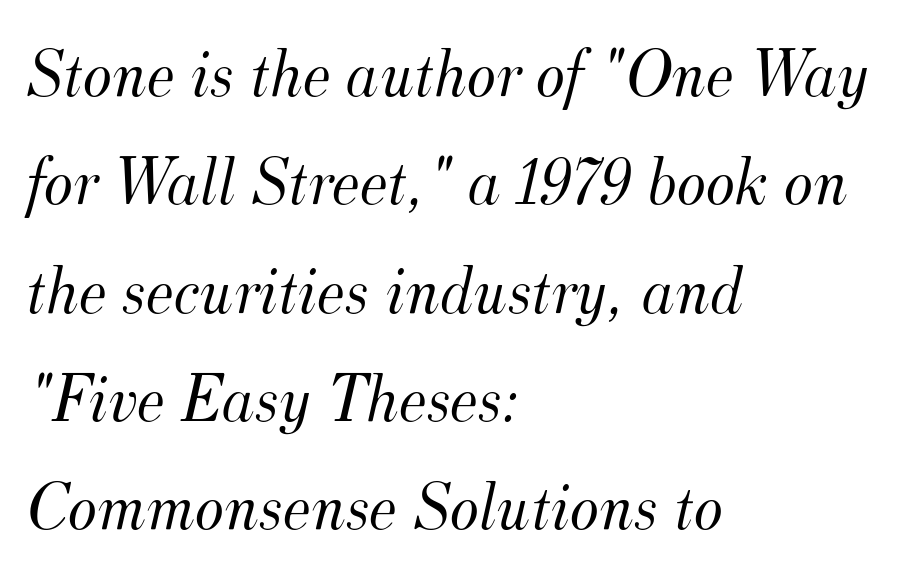
The image shows 69 px light serif type, italic (leaning right); set left-aligned, normal line spacing (1.57x), normal letter spacing, not underlined; medium stroke contrast and a small x-height.
